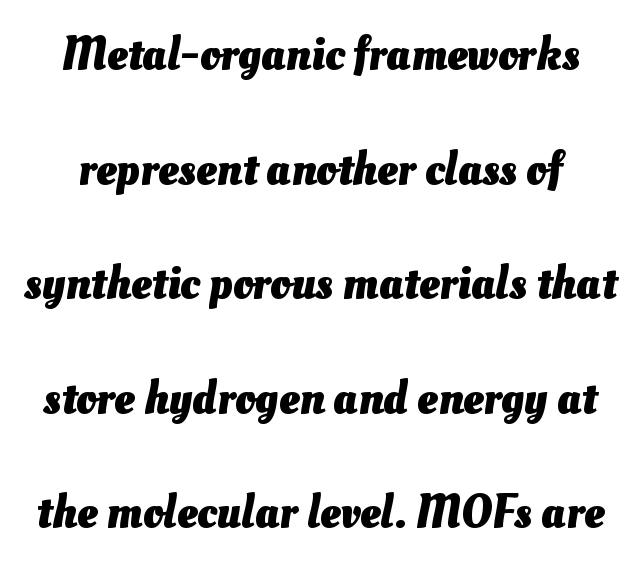
Looks like regular typesetting: each glyph gets only the width it needs. The gaps between neighbouring characters are ordinary and unremarkable. Successive baselines arrive slowly, with a big drop between each. These lines carry a lot of weight — the face is fully bold.
